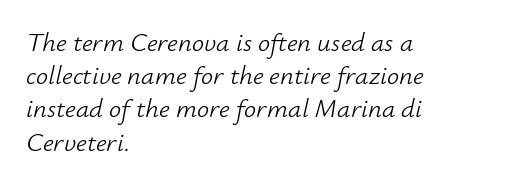
The image shows 27 px text type, italic (leaning right); set left-aligned, line spacing 1.23x, normal letter spacing, not underlined.
